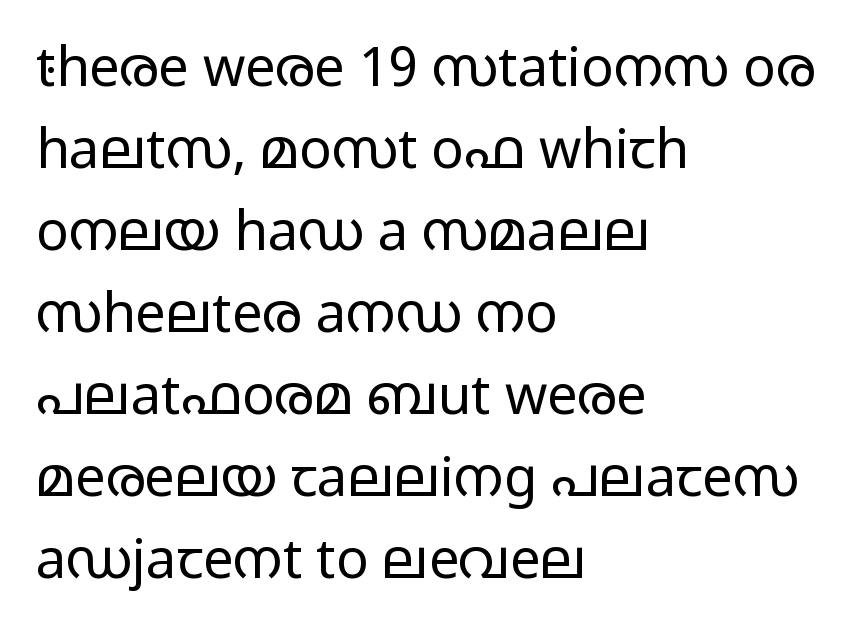
Leftover space on each line is placed entirely after the last word. Is this a fixed-width face? No — the glyphs have proportional, varying widths. In terms of letterspacing, this is plain default setting. Heaviness? Minimal to ordinary, like unemphasized prose. Successive baselines arrive at the customary interval. The letters carry no serifs — their stems end cleanly without finishing strokes.
